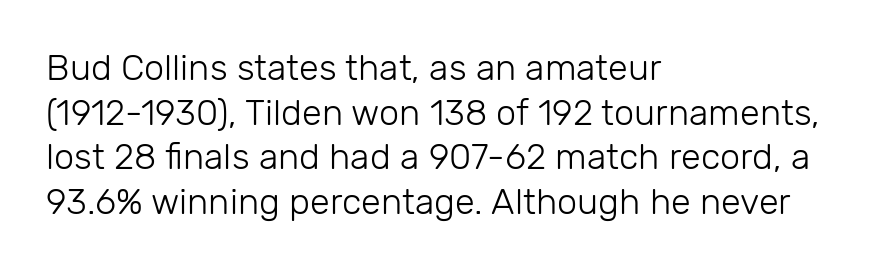
It's the straight-up-and-down kind of type. Type without underlining. Tracking value appears to be zero — textbook default spacing. The passage shown is not bold in any degree.
